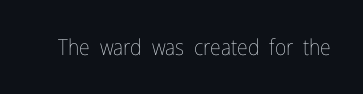
The image shows 22 px text type, upright; set normal letter spacing, not underlined.
